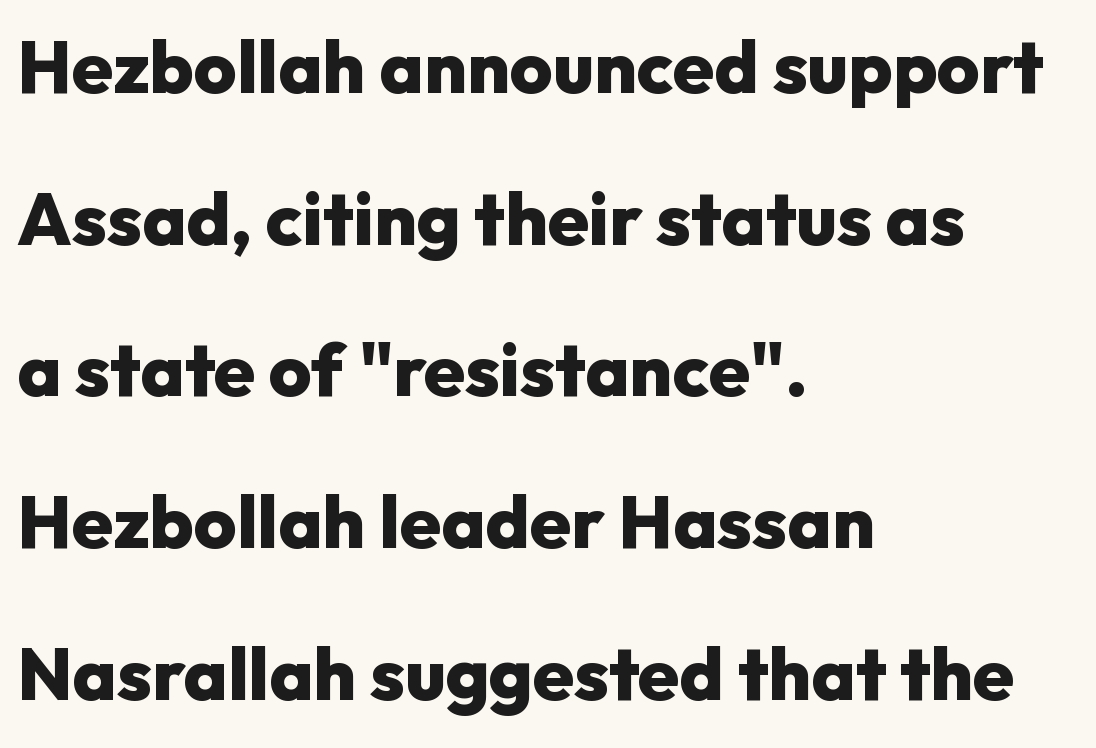
Q: Is the text bold? A: Yes.
Q: Is the text italic (slanted)? A: No, it is upright.
Q: Is the typeface a serif or a sans-serif typeface? A: Sans-serif.
Q: Is the text underlined? A: No.
Q: How is the paragraph aligned? A: Left-aligned.
Q: Is the spacing between letters normal or unusually wide? A: Normal.
Q: Is the spacing between lines tight, normal or loose? A: Loose.
Q: Width (condensed, normal, or wide)? A: Normal.
Q: Stroke contrast? A: Low.
Q: x-height? A: Medium.
Q: Monospaced? A: No.
